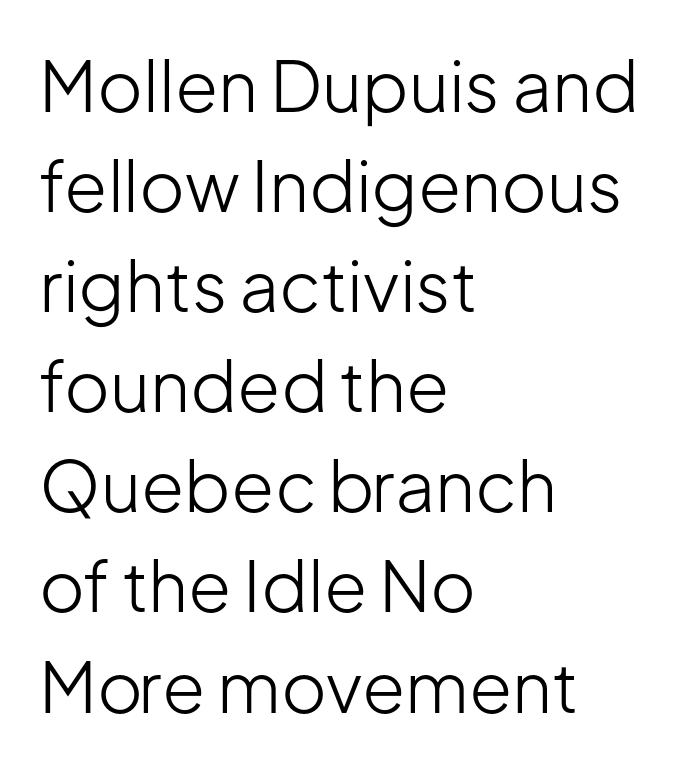
{"serif": "no", "italic": "no", "bold": "no", "weight": "light", "width": "normal", "stroke_contrast": "low", "x_height": "medium", "monospaced": "no", "underline": "no", "align": "left", "line_spacing": "normal", "line_spacing_ratio": 1.43, "letter_spacing": "normal", "letter_spacing_em": 0.0, "glyph_px": 70}
